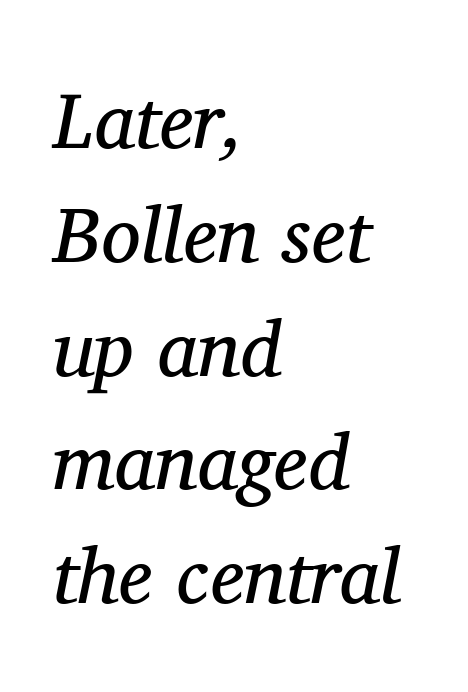
Every character sits at an angle, as italics do. No extra tracking has been applied to these lines. What's the leading like? Ordinary, nothing unusual. Unmarked baselines from the first word to the last. Is this a fixed-width face? No — the glyphs have proportional, varying widths. The characters are drawn with everyday or finer stroke widths.
